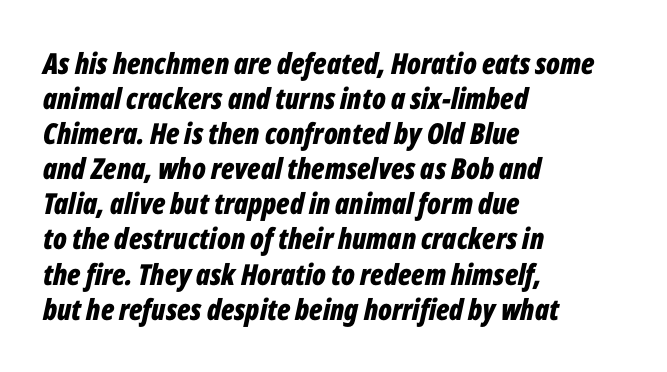
Q: Is the text bold? A: Yes.
Q: Is the text italic (slanted)? A: Yes, it leans right by about 12 degrees.
Q: Is the text underlined? A: No.
Q: How is the paragraph aligned? A: Left-aligned.
Q: Is the spacing between letters normal or unusually wide? A: Normal.
Q: Width (condensed, normal, or wide)? A: Condensed.
Q: Stroke contrast? A: Low.
Q: x-height? A: Medium.
Q: Monospaced? A: No.
